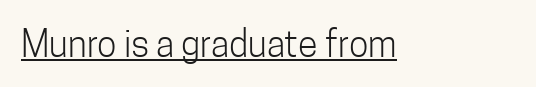
{"serif": "no", "italic": "no", "bold": "no", "weight": "light", "width": "condensed", "stroke_contrast": "low", "x_height": "medium", "monospaced": "no", "underline": "yes", "letter_spacing": "normal", "letter_spacing_em": 0.0, "glyph_px": 36}
